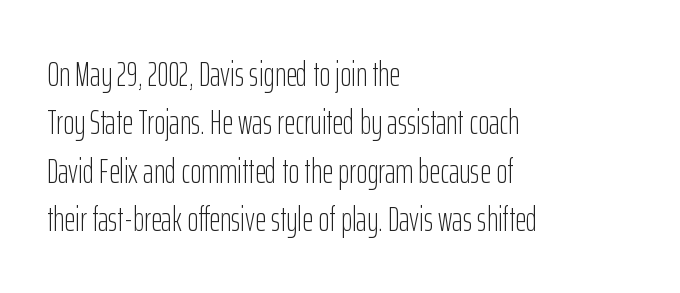
{"serif": "no", "italic": "no", "bold": "no", "weight": "light", "width": "condensed", "stroke_contrast": "low", "x_height": "medium", "monospaced": "no", "underline": "no", "align": "left", "line_spacing": "normal", "line_spacing_ratio": 1.42, "letter_spacing": "normal", "letter_spacing_em": 0.0, "glyph_px": 34}
